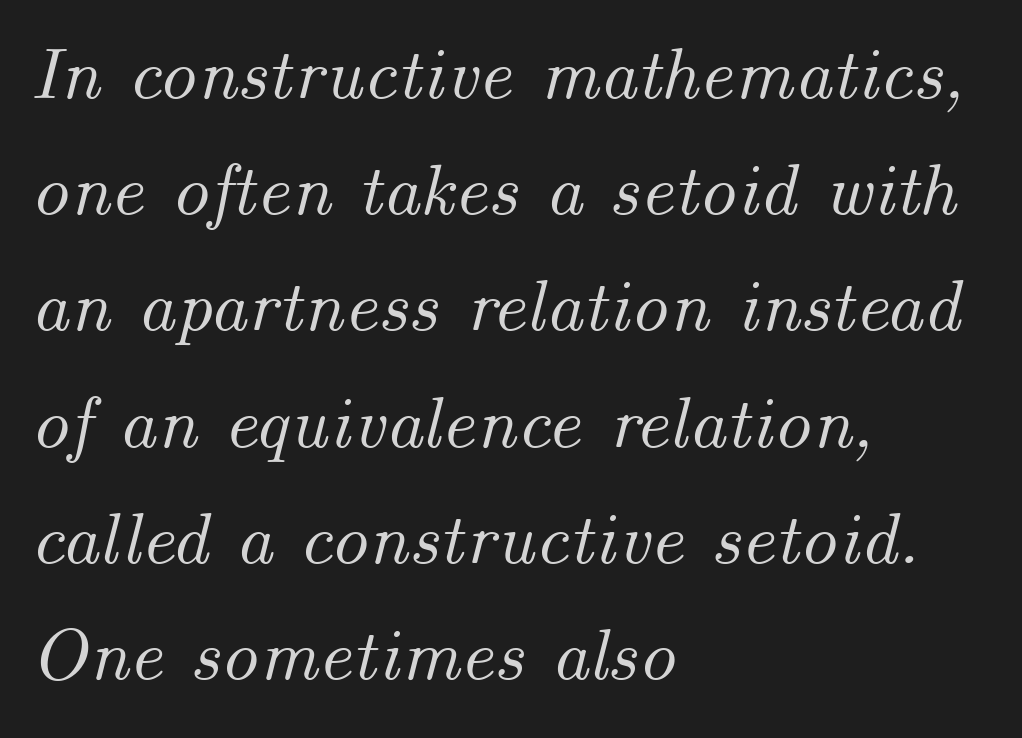
Inter-character spacing is left at the font's built-in metrics. This sample is left-justified, so line endings fall wherever the words run out. The strip under each line holds only bare page. The block of text has a typical density, with ordinary space between rows. The lettering tilts uniformly, giving the passage an italic look.
